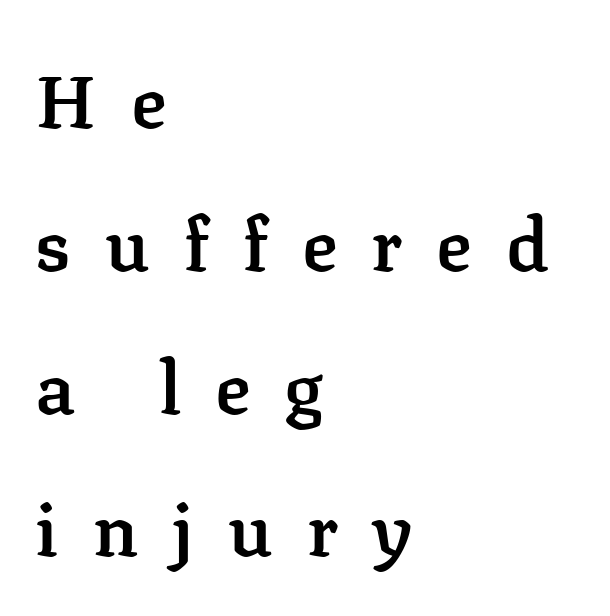
The image shows 74 px semibold serif type, upright; set left-aligned, loose line spacing (1.93x), unusually wide letter spacing (+0.46 em), not underlined; low stroke contrast and a medium x-height.
